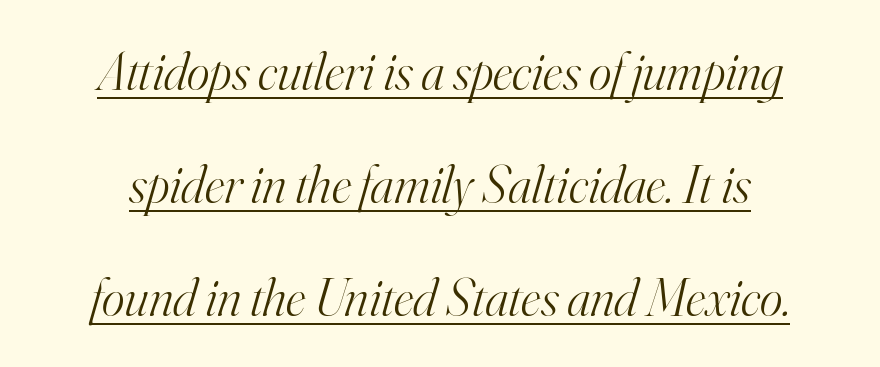
Q: Is the text bold? A: No.
Q: Is the text italic (slanted)? A: Yes, it leans right by about 16 degrees.
Q: Is the typeface a serif or a sans-serif typeface? A: Serif.
Q: Is the text underlined? A: Yes.
Q: Is the spacing between letters normal or unusually wide? A: Normal.
Q: Is the spacing between lines tight, normal or loose? A: Loose.
Q: Width (condensed, normal, or wide)? A: Normal.
Q: Stroke contrast? A: High.
Q: x-height? A: Small.
Q: Monospaced? A: No.
